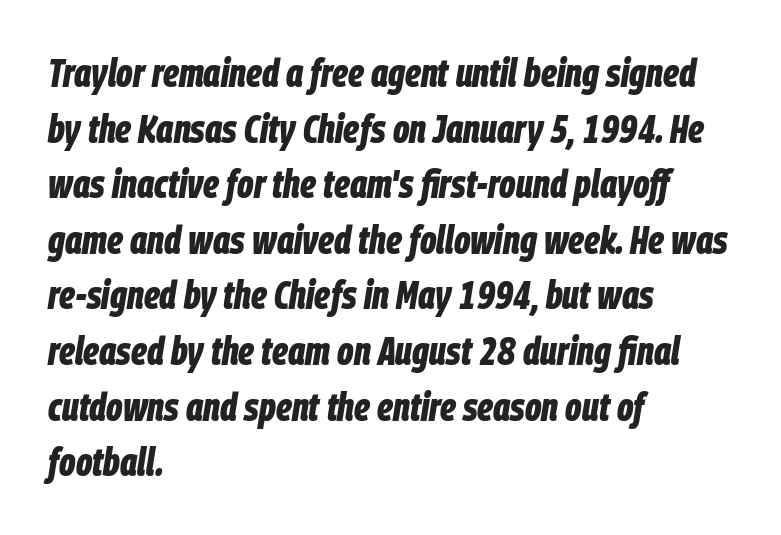
Each new line begins a customary step beneath the previous one. The baseline area is clear. Where is the straight margin? On the left. As a designer I'd log this as weight 700, bold. This sample has the flowing, uneven cadence of proportional lettering. It's the slanting kind of type.
